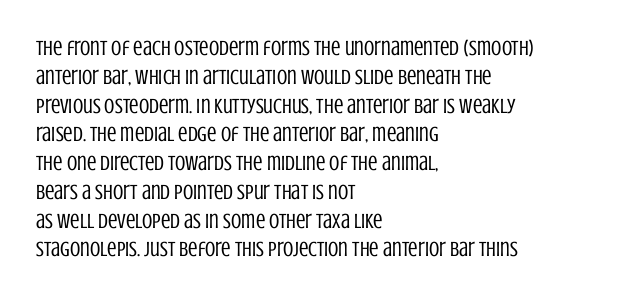
Q: Is the text bold? A: No.
Q: Is the text italic (slanted)? A: No, it is upright.
Q: Is the text underlined? A: No.
Q: How is the paragraph aligned? A: Left-aligned.
Q: Is the spacing between letters normal or unusually wide? A: Normal.
Q: Is the spacing between lines tight, normal or loose? A: Normal.
